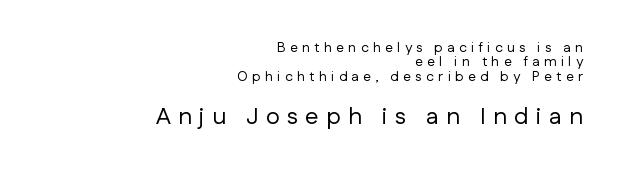
Q: Is the text bold? A: No.
Q: Is the text italic (slanted)? A: No, it is upright.
Q: Is the text underlined? A: No.
Q: How is the paragraph aligned? A: Right-aligned.
Q: Is the spacing between letters normal or unusually wide? A: Unusually wide.
Q: Is the spacing between lines tight, normal or loose? A: Tight.
Q: Which block of text is set in a larger size, the first (top) or the second (bottom)? A: The second (bottom) one.
